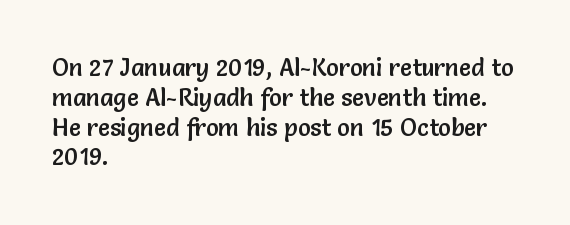
This sample uses an upright cut, with every glyph sitting square on the baseline. The space beneath each line is pristine and unruled. Short note: letters normally spaced. A classic flush-left, rag-right setting is used for this passage.
